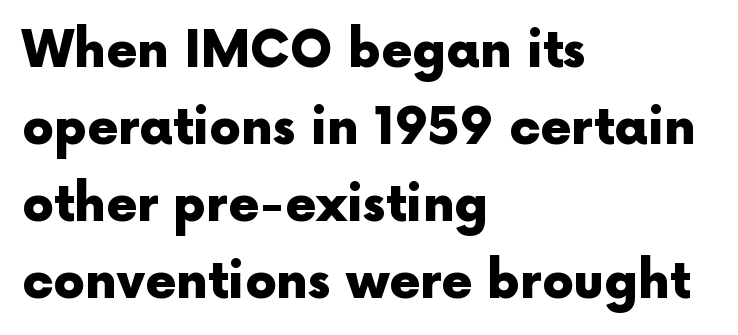
Lines of text with bare space underneath. Successive baselines arrive at the customary interval. Grotesque or geometric, the face here clearly has no serifs. The rendering keeps characters at their native spacing.
